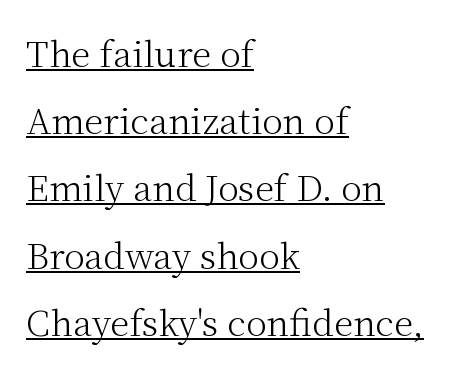
{"serif": "yes", "italic": "no", "bold": "no", "weight": "light", "width": "normal", "stroke_contrast": "medium", "x_height": "medium", "monospaced": "no", "underline": "yes", "align": "left", "line_spacing": "loose", "line_spacing_ratio": 1.92, "letter_spacing": "normal", "letter_spacing_em": 0.0, "glyph_px": 35}
